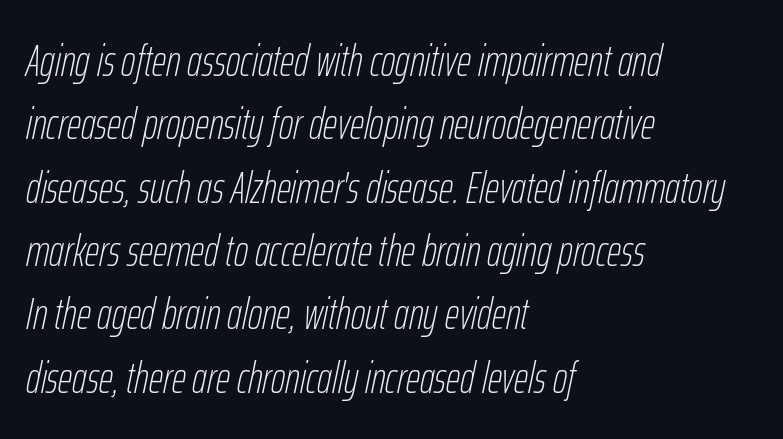
Q: Is the text bold? A: No.
Q: Is the text italic (slanted)? A: Yes, it leans right by about 12 degrees.
Q: Is the text underlined? A: No.
Q: How is the paragraph aligned? A: Left-aligned.
Q: Is the spacing between letters normal or unusually wide? A: Normal.
Q: Is the spacing between lines tight, normal or loose? A: Normal.
Q: Width (condensed, normal, or wide)? A: Condensed.
Q: Stroke contrast? A: Low.
Q: x-height? A: Medium.
Q: Monospaced? A: No.
